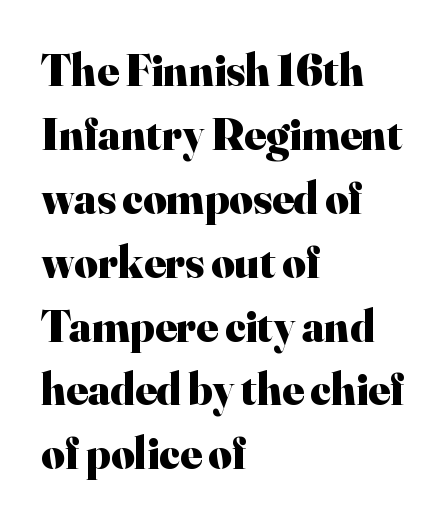
Q: Is the text bold? A: Yes.
Q: Is the text italic (slanted)? A: No, it is upright.
Q: Is the typeface a serif or a sans-serif typeface? A: Serif.
Q: Is the text underlined? A: No.
Q: How is the paragraph aligned? A: Left-aligned.
Q: Is the spacing between letters normal or unusually wide? A: Normal.
Q: Is the spacing between lines tight, normal or loose? A: Normal.
Q: Width (condensed, normal, or wide)? A: Normal.
Q: Stroke contrast? A: High.
Q: x-height? A: Small.
Q: Monospaced? A: No.
